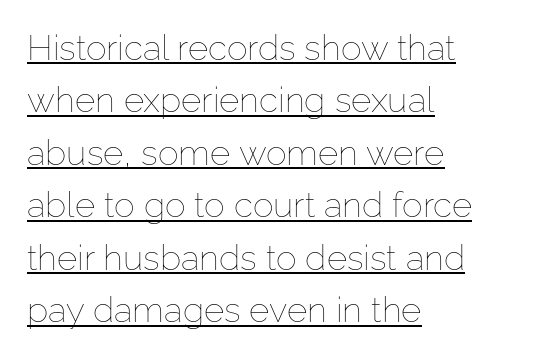
The image shows 35 px thin type, upright; set left-aligned, normal line spacing (1.5x), normal letter spacing, underlined; low stroke contrast and a medium x-height.
